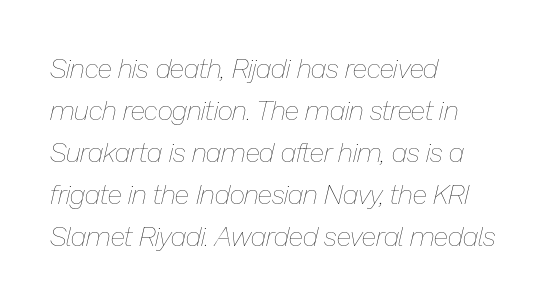
Q: Is the text bold? A: No.
Q: Is the text italic (slanted)? A: Yes, it leans right by about 13 degrees.
Q: Is the text underlined? A: No.
Q: How is the paragraph aligned? A: Left-aligned.
Q: Is the spacing between letters normal or unusually wide? A: Normal.
Q: Is the spacing between lines tight, normal or loose? A: Normal.
